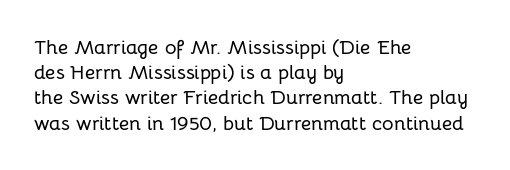
{"italic": "no", "underline": "no", "align": "left", "line_spacing": "normal", "line_spacing_ratio": 1.26, "letter_spacing": "normal", "letter_spacing_em": 0.0, "glyph_px": 20}
